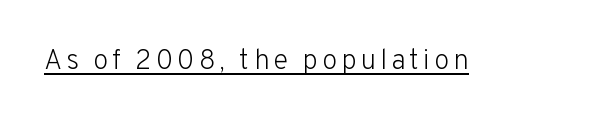
{"serif": "no", "italic": "no", "bold": "no", "weight": "light", "width": "normal", "stroke_contrast": "low", "x_height": "medium", "monospaced": "no", "underline": "yes", "glyph_px": 28}
